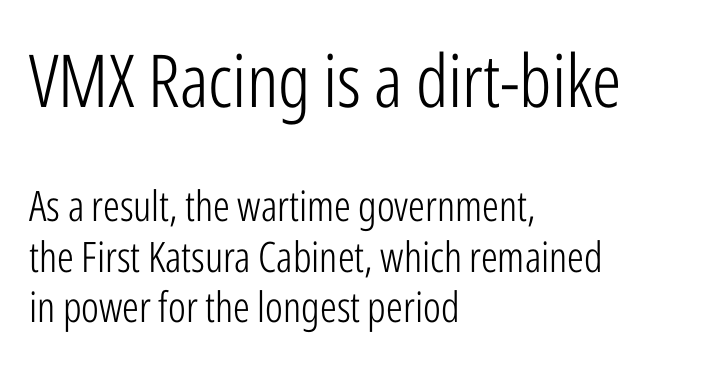
Q: Is the text bold? A: No.
Q: Is the text italic (slanted)? A: No, it is upright.
Q: Is the typeface a serif or a sans-serif typeface? A: Sans-serif.
Q: Is the text underlined? A: No.
Q: How is the paragraph aligned? A: Left-aligned.
Q: Is the spacing between letters normal or unusually wide? A: Normal.
Q: Which block of text is set in a larger size, the first (top) or the second (bottom)? A: The first (top) one.
Q: Width (condensed, normal, or wide)? A: Condensed.
Q: Stroke contrast? A: Low.
Q: x-height? A: Medium.
Q: Monospaced? A: No.
